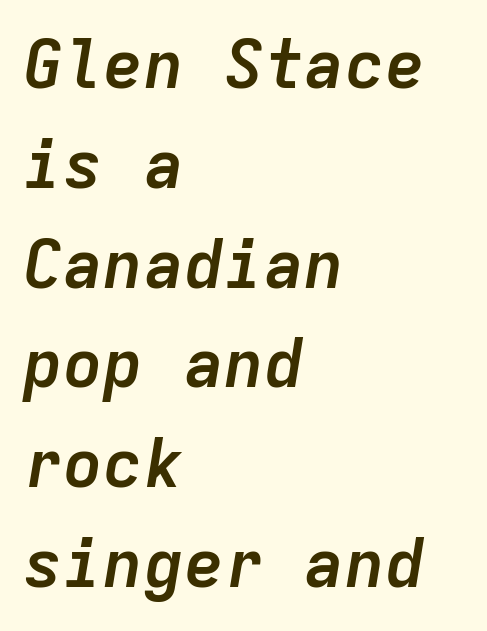
The image shows 67 px semibold type, italic (leaning right), monospaced; set left-aligned, normal line spacing (1.49x), normal letter spacing, not underlined; low stroke contrast and a medium x-height.
